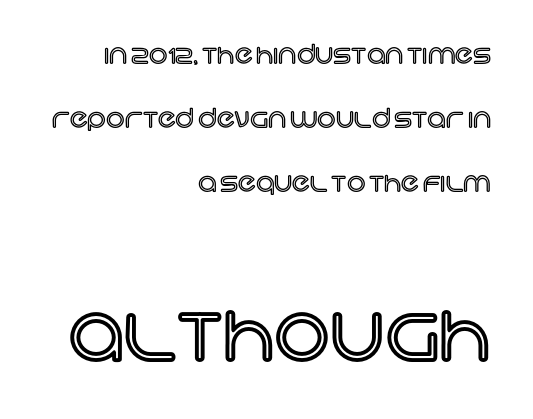
{"italic": "no", "width": "normal", "x_height": "large", "monospaced": "no", "underline": "no", "align": "right", "line_spacing": "loose", "line_spacing_ratio": 2.47, "letter_spacing": "normal", "letter_spacing_em": 0.0, "larger_block": "second", "size_ratio": 3.0, "glyph_px": 78}
